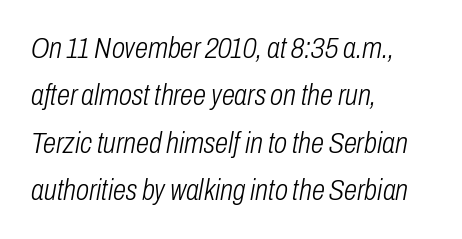
There is no visible air inserted between adjacent glyphs. The whole block is typeset with a tilt. The lines sit at an ordinary, default distance from one another. Note the varied advance widths — an 'i' is clearly narrower than an 'm'. The words here are not underlined.
